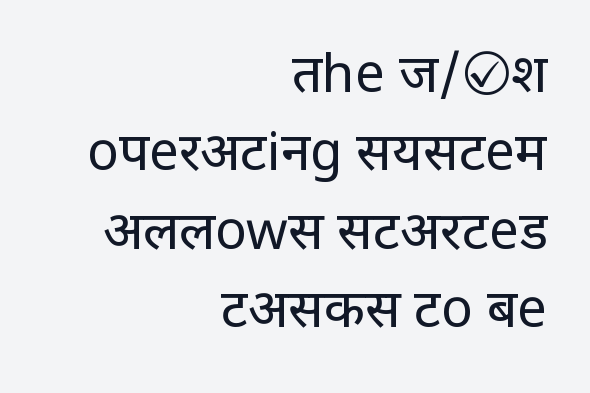
Do the characters align in a grid? No, the font is proportional. Is this a heavy cut? Hardly; it is regular or lighter. Each row of text sits above clean, open space. Regarding leading, the lines here are spaced in the standard way. Tall strokes in this sample are plumb rather than angled. Observe the ordinary spacing: letters are neighbours, not strangers.
